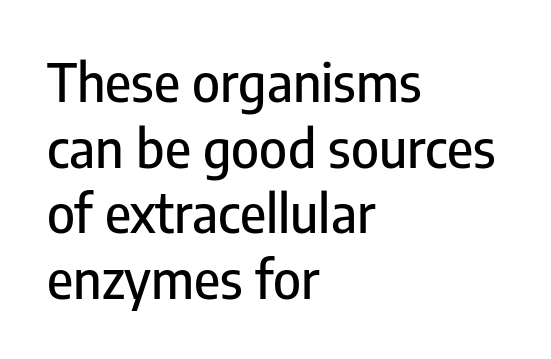
The image shows 53 px condensed sans-serif type, upright; set left-aligned, line spacing 1.24x, normal letter spacing, not underlined; low stroke contrast and a medium x-height.
